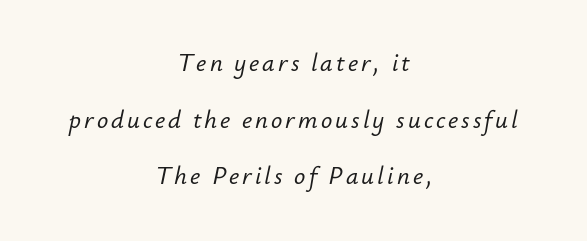
Q: Is the text italic (slanted)? A: Yes, it leans right by about 12 degrees.
Q: Is the text underlined? A: No.
Q: How is the paragraph aligned? A: Centered.
Q: Is the spacing between lines tight, normal or loose? A: Loose.
